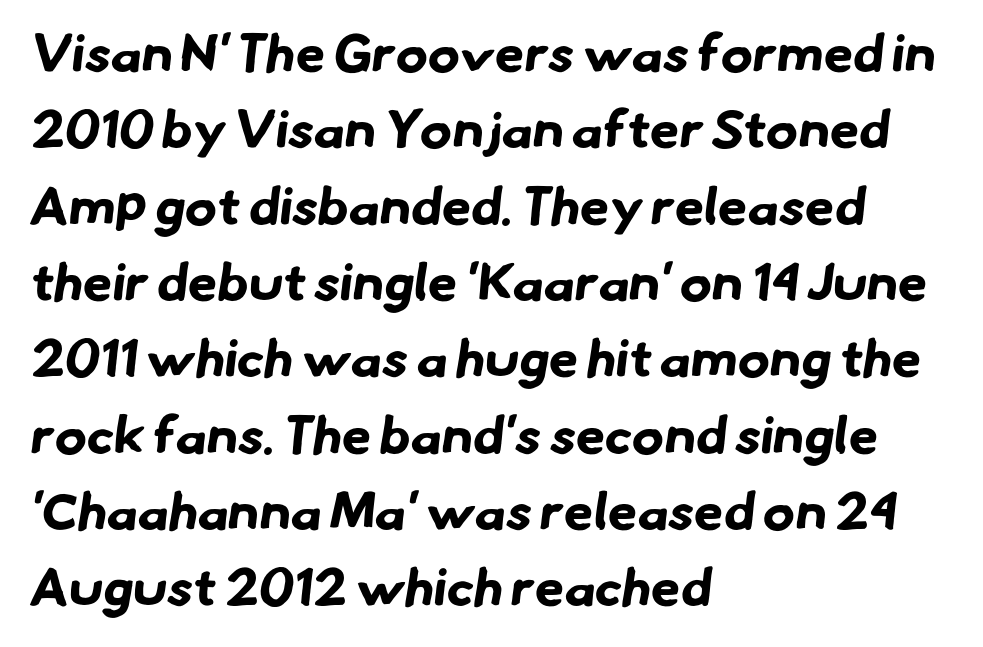
The image shows 53 px bold sans-serif type; set left-aligned, normal line spacing (1.44x), normal letter spacing, not underlined; low stroke contrast and a small x-height.
